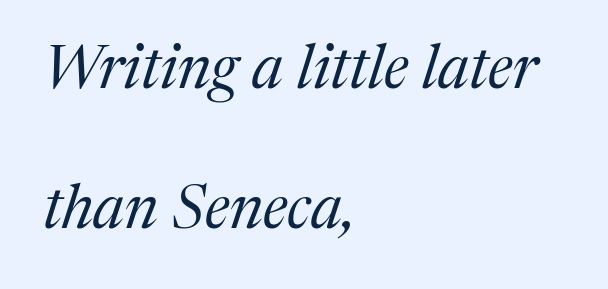
The image shows 61 px regular-weight serif type, italic (leaning right); set left-aligned, loose line spacing (2.3x), normal letter spacing, not underlined; medium stroke contrast and a medium x-height.
